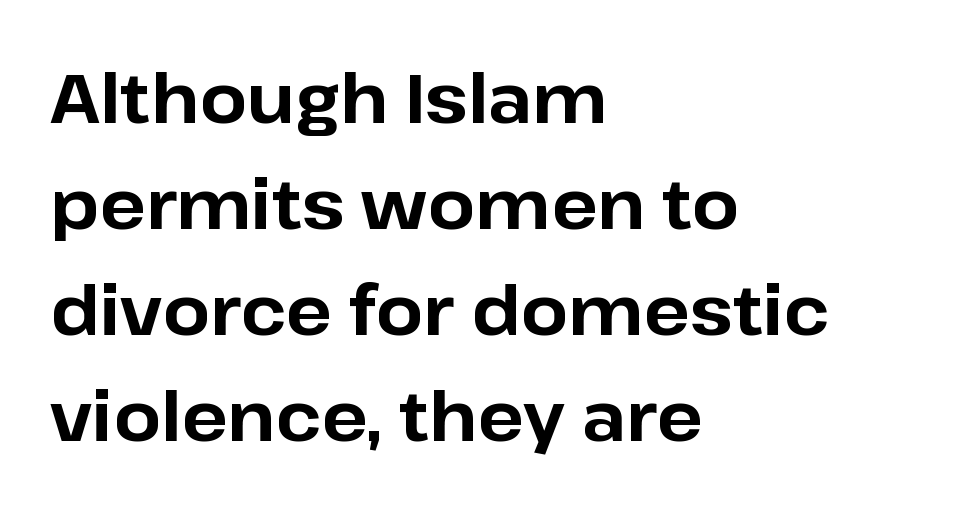
These lines carry a lot of weight — the face is fully bold. Each row of text sits above clean, open space. The space between consecutive lines is moderate. Alignment: flush left. Characters follow at the spacing the type designer built in.
